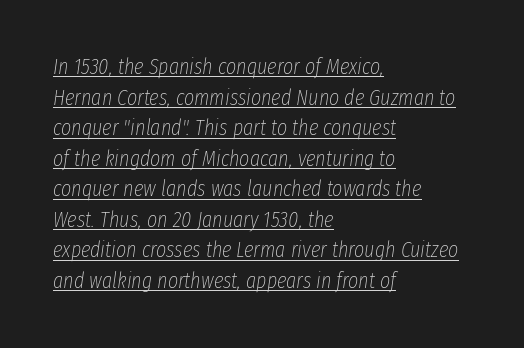
Q: Is the text bold? A: No.
Q: Is the text italic (slanted)? A: Yes, it leans right by about 8 degrees.
Q: Is the text underlined? A: Yes.
Q: How is the paragraph aligned? A: Left-aligned.
Q: Is the spacing between letters normal or unusually wide? A: Normal.
Q: Is the spacing between lines tight, normal or loose? A: Normal.
